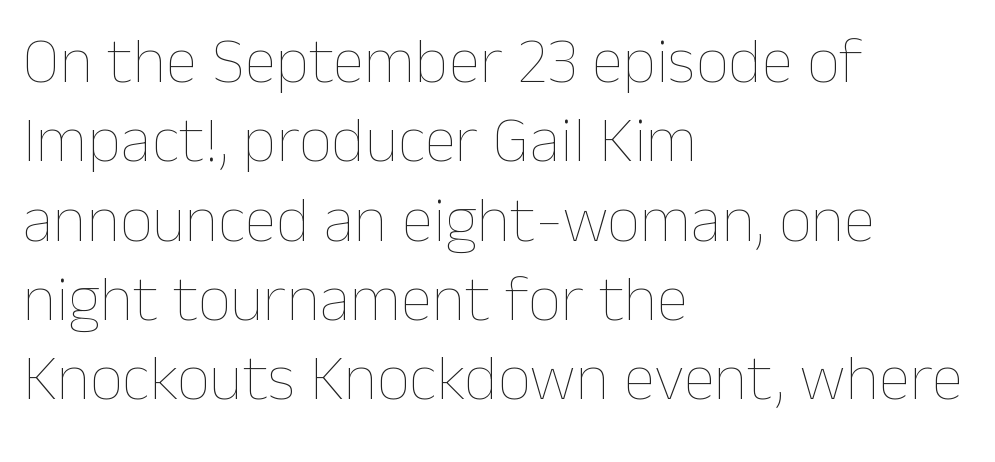
The image shows 65 px thin type, upright; set left-aligned, line spacing 1.22x, normal letter spacing, not underlined; low stroke contrast and a medium x-height.
